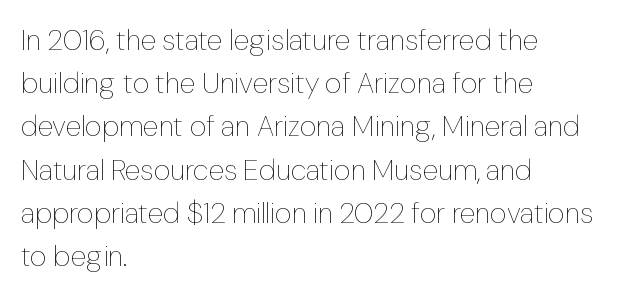
Clear beneath every line of the passage. Each new line begins a customary step beneath the previous one. Layout note: lines flush left. Weight class: somewhere from thin through regular. Proportional: the letters do not fall into vertical columns. These lines keep a tight, regular rhythm from letter to letter.
